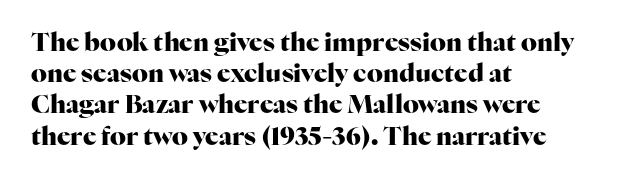
{"italic": "no", "bold": "yes", "underline": "no", "align": "left", "line_spacing": "normal", "line_spacing_ratio": 1.25, "letter_spacing": "normal", "letter_spacing_em": 0.0, "glyph_px": 25}
